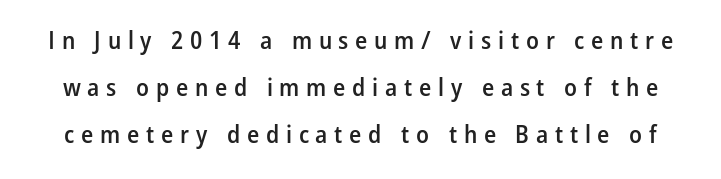
This is moderately heavy type, rendered in semibold. The letterforms stand isolated, each surrounded by extra space. Style check: upright. Words float on clear page, feet unadorned.
